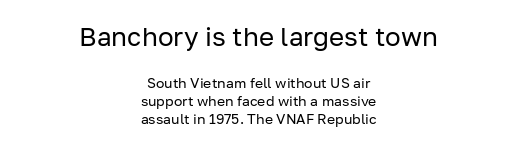
{"italic": "no", "bold": "no", "underline": "no", "align": "center", "line_spacing": "normal", "line_spacing_ratio": 1.28, "letter_spacing": "normal", "letter_spacing_em": 0.0, "larger_block": "first", "size_ratio": 1.86, "glyph_px": 26}
